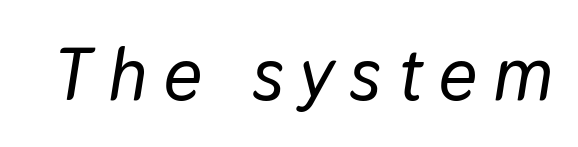
The image shows 74 px text type, italic (leaning right); set unusually wide letter spacing (+0.22 em), not underlined; low stroke contrast and a medium x-height.
